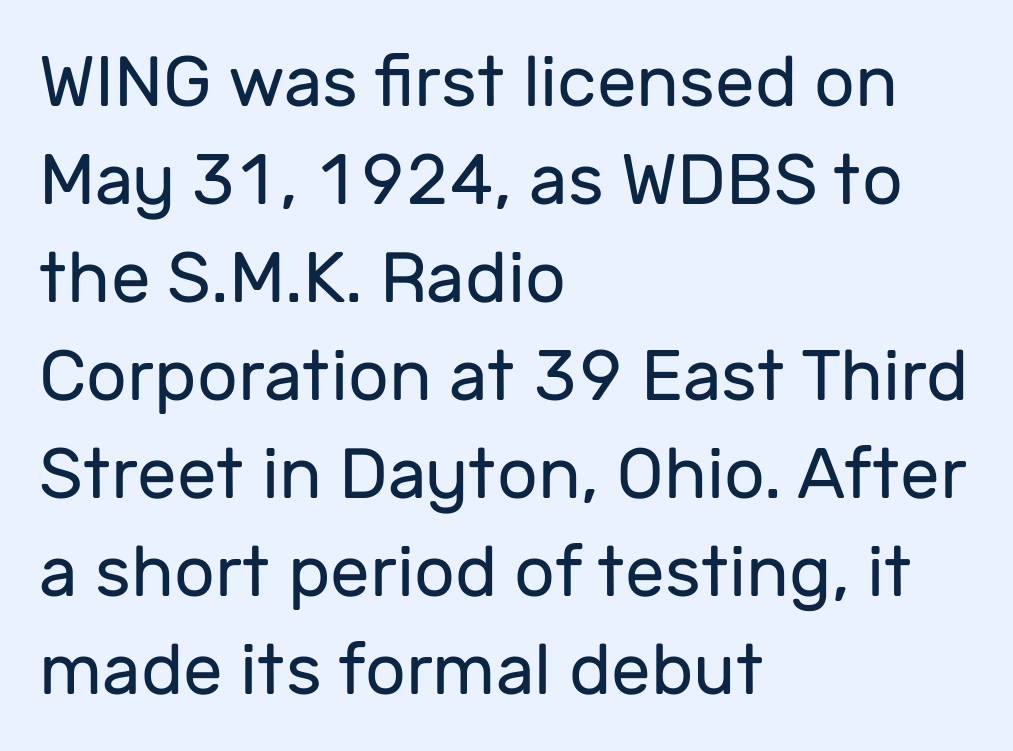
Q: Is the text bold? A: No.
Q: Is the text italic (slanted)? A: No, it is upright.
Q: Is the typeface a serif or a sans-serif typeface? A: Sans-serif.
Q: Is the text underlined? A: No.
Q: How is the paragraph aligned? A: Left-aligned.
Q: Is the spacing between letters normal or unusually wide? A: Normal.
Q: Is the spacing between lines tight, normal or loose? A: Normal.
Q: Width (condensed, normal, or wide)? A: Normal.
Q: Stroke contrast? A: Low.
Q: x-height? A: Medium.
Q: Monospaced? A: No.
